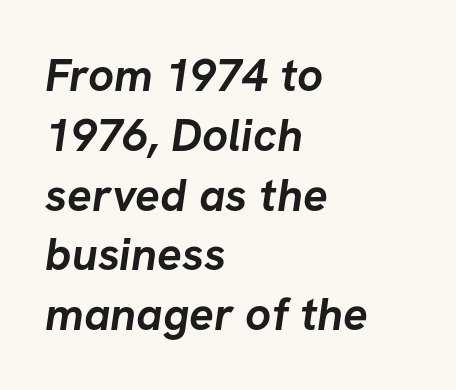
The image shows 46 px semibold sans-serif type; set left-aligned, normal line spacing (1.3x), normal letter spacing, not underlined; low stroke contrast and a medium x-height.
